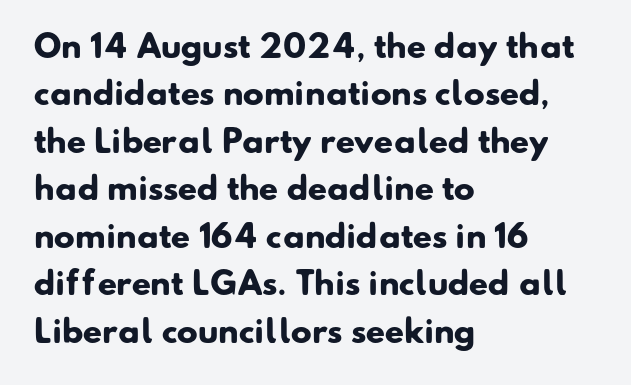
The paragraph has a hard left edge and a soft right edge. Think of a printed novel: that variable character pitch is what you see here. Strokes here are thick enough to call this a true bold. The designer went with a sans here, leaving each stem footless. How are the letters spaced? Ordinarily, with no added tracking.
